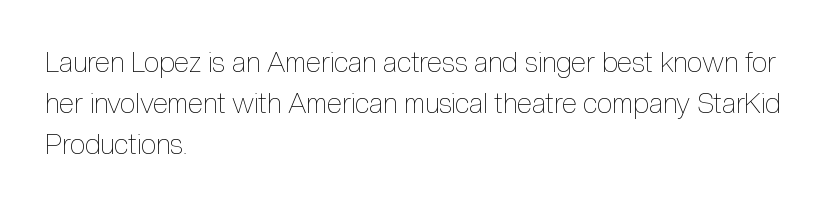
The image shows 28 px thin, condensed type, upright; set left-aligned, normal line spacing (1.46x), normal letter spacing, not underlined; a medium x-height.
